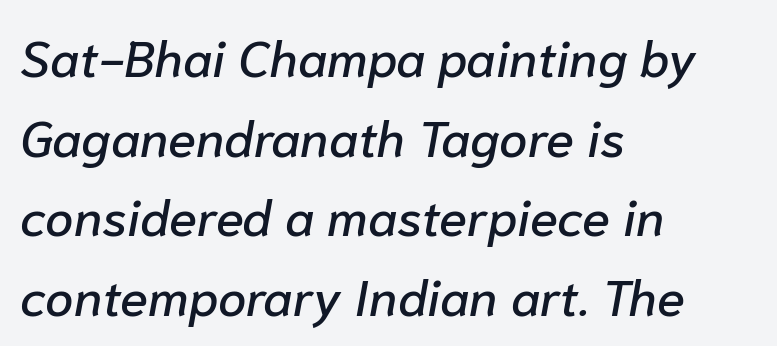
{"italic": "yes", "lean": "right", "slant_degrees": 10, "width": "normal", "stroke_contrast": "low", "x_height": "medium", "monospaced": "no", "underline": "no", "align": "left", "line_spacing": "normal", "line_spacing_ratio": 1.56, "letter_spacing": "normal", "letter_spacing_em": 0.0, "glyph_px": 51}
